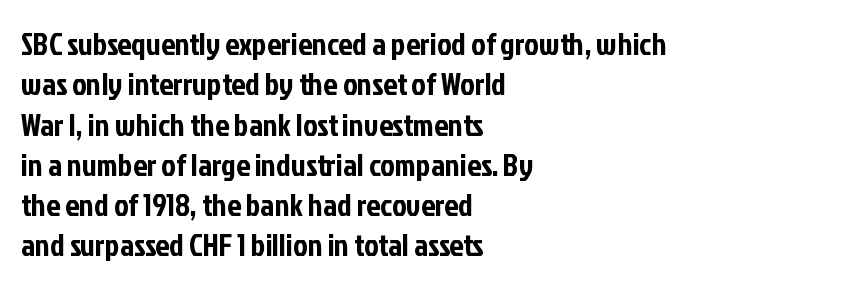
Q: Is the text italic (slanted)? A: No, it is upright.
Q: Is the typeface a serif or a sans-serif typeface? A: Sans-serif.
Q: Is the text underlined? A: No.
Q: How is the paragraph aligned? A: Left-aligned.
Q: Is the spacing between letters normal or unusually wide? A: Normal.
Q: Is the spacing between lines tight, normal or loose? A: Normal.
Q: Width (condensed, normal, or wide)? A: Condensed.
Q: Stroke contrast? A: Low.
Q: x-height? A: Medium.
Q: Monospaced? A: No.
